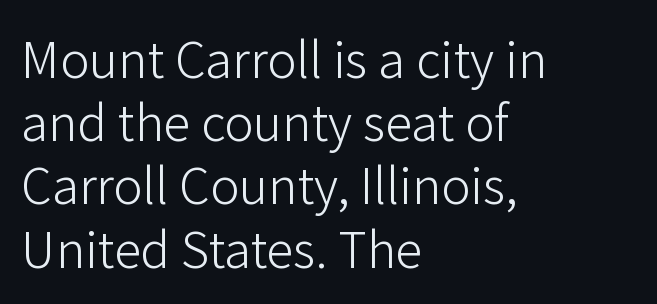
Q: Is the text bold? A: No.
Q: Is the text italic (slanted)? A: No, it is upright.
Q: Is the typeface a serif or a sans-serif typeface? A: Sans-serif.
Q: Is the text underlined? A: No.
Q: How is the paragraph aligned? A: Left-aligned.
Q: Is the spacing between letters normal or unusually wide? A: Normal.
Q: Is the spacing between lines tight, normal or loose? A: Normal.
Q: Width (condensed, normal, or wide)? A: Normal.
Q: Stroke contrast? A: Low.
Q: x-height? A: Medium.
Q: Monospaced? A: No.
